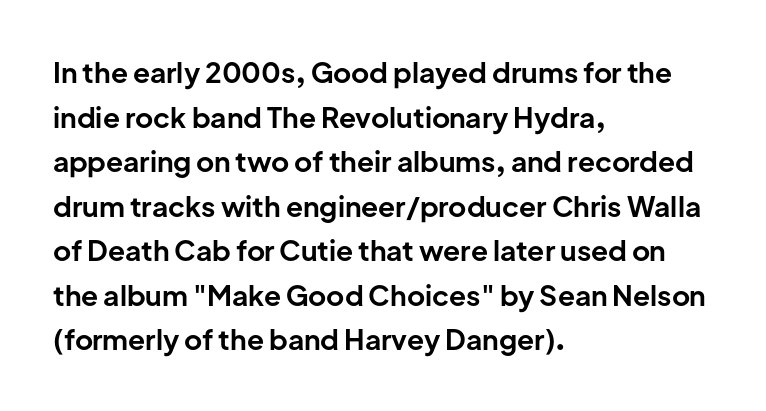
Q: Is the text bold? A: Yes.
Q: Is the text italic (slanted)? A: No, it is upright.
Q: Is the typeface a serif or a sans-serif typeface? A: Sans-serif.
Q: Is the text underlined? A: No.
Q: How is the paragraph aligned? A: Left-aligned.
Q: Is the spacing between letters normal or unusually wide? A: Normal.
Q: Is the spacing between lines tight, normal or loose? A: Normal.
Q: Width (condensed, normal, or wide)? A: Normal.
Q: Stroke contrast? A: Low.
Q: x-height? A: Medium.
Q: Monospaced? A: No.
